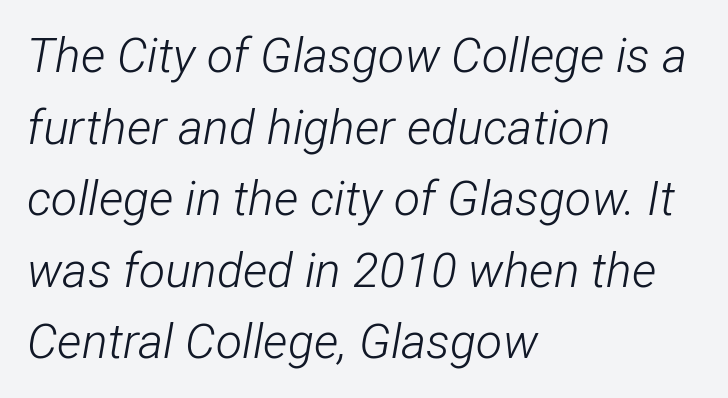
Q: Is the text bold? A: No.
Q: Is the text italic (slanted)? A: Yes, it leans right by about 12 degrees.
Q: Is the text underlined? A: No.
Q: How is the paragraph aligned? A: Left-aligned.
Q: Is the spacing between letters normal or unusually wide? A: Normal.
Q: Is the spacing between lines tight, normal or loose? A: Normal.
Q: Width (condensed, normal, or wide)? A: Condensed.
Q: Stroke contrast? A: Low.
Q: x-height? A: Medium.
Q: Monospaced? A: No.
